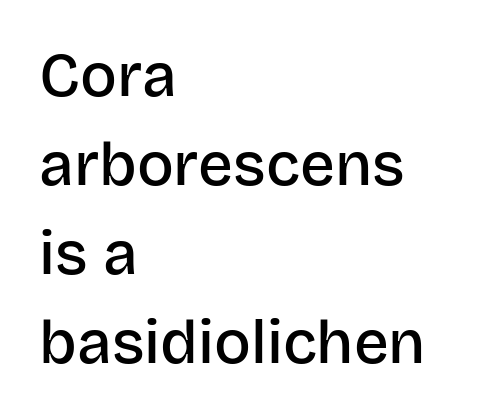
The image shows 61 px semibold sans-serif type, upright; set left-aligned, normal line spacing (1.46x), normal letter spacing, not underlined; low stroke contrast and a large x-height.
